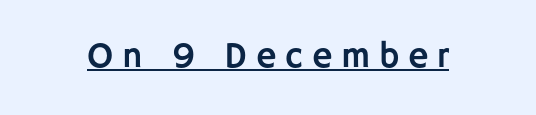
{"serif": "no", "italic": "no", "width": "normal", "stroke_contrast": "low", "x_height": "large", "monospaced": "no", "underline": "yes", "letter_spacing": "wide", "letter_spacing_em": 0.25, "glyph_px": 35}
